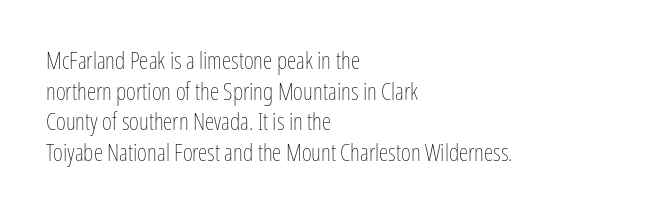
The image shows 24 px text type, upright; set left-aligned, normal line spacing (1.28x), normal letter spacing, not underlined.
